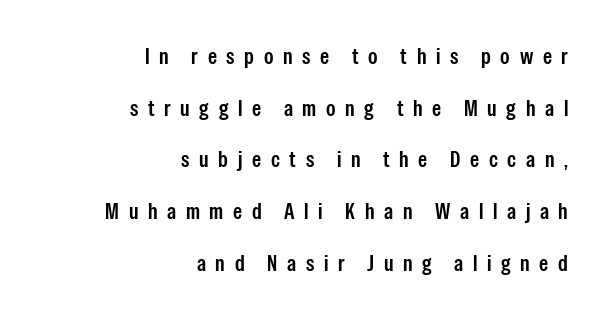
A typesetter would mark this as roman, not italic. Characters follow at a spacing far wider than the type designer built in. The compositor pushed each line to the right boundary. If you measured baseline to baseline, you'd find a long distance.
